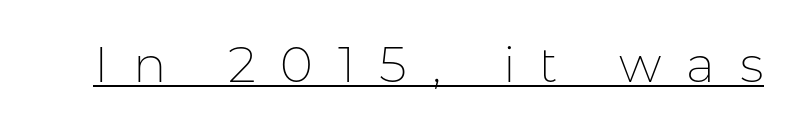
The image shows 50 px thin sans-serif type, upright; set unusually wide letter spacing (+0.49 em), underlined; low stroke contrast and a medium x-height.
